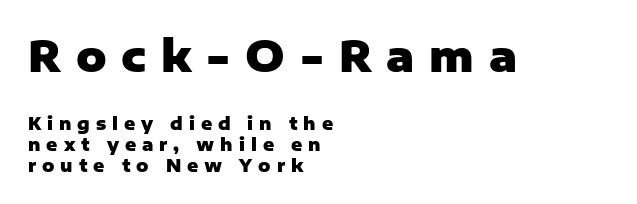
Q: Is the text bold? A: Yes.
Q: Is the text italic (slanted)? A: No, it is upright.
Q: Is the typeface a serif or a sans-serif typeface? A: Sans-serif.
Q: Is the text underlined? A: No.
Q: How is the paragraph aligned? A: Left-aligned.
Q: Is the spacing between letters normal or unusually wide? A: Unusually wide.
Q: Which block of text is set in a larger size, the first (top) or the second (bottom)? A: The first (top) one.
Q: Width (condensed, normal, or wide)? A: Normal.
Q: Stroke contrast? A: Low.
Q: x-height? A: Medium.
Q: Monospaced? A: No.
